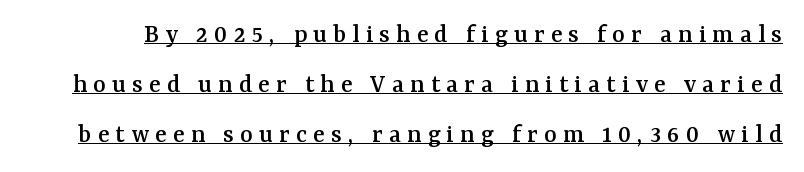
Q: Is the text italic (slanted)? A: No, it is upright.
Q: Is the text underlined? A: Yes.
Q: Is the spacing between letters normal or unusually wide? A: Unusually wide.
